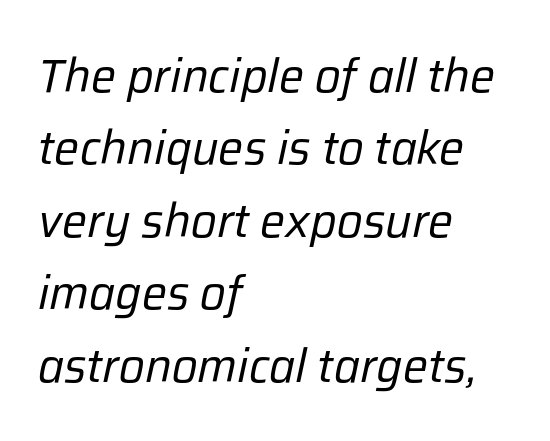
Is this a heavy cut? Hardly; it is regular or lighter. Compared with typical body copy, the letter spacing here is the same. Which margin do the lines hug? The left one — the right edge is uneven. Here the designer chose a conventional face with non-uniform glyph widths. These lines were composed using italics.
